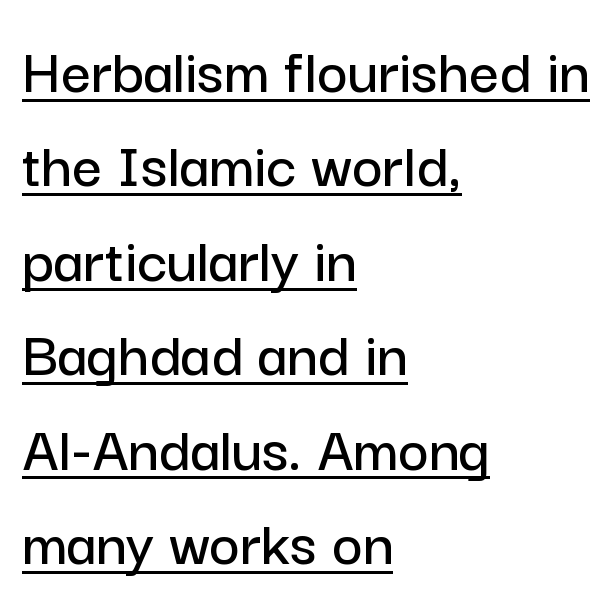
{"serif": "no", "italic": "no", "width": "normal", "stroke_contrast": "low", "x_height": "medium", "monospaced": "no", "underline": "yes", "align": "left", "line_spacing": "normal", "line_spacing_ratio": 1.43, "letter_spacing": "normal", "letter_spacing_em": 0.0, "glyph_px": 66}
